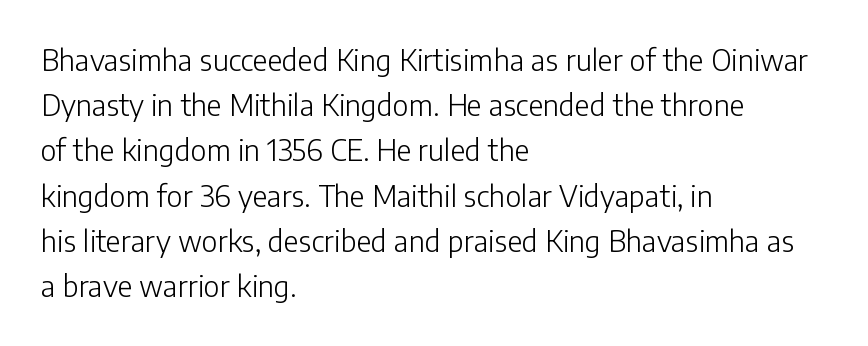
{"serif": "no", "italic": "no", "bold": "no", "weight": "light", "width": "normal", "stroke_contrast": "low", "x_height": "medium", "monospaced": "no", "underline": "no", "align": "left", "line_spacing": "normal", "line_spacing_ratio": 1.56, "letter_spacing": "normal", "letter_spacing_em": 0.0, "glyph_px": 29}
